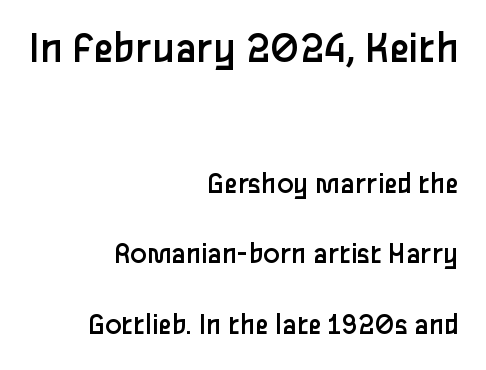
Q: Is the text bold? A: No.
Q: Is the text italic (slanted)? A: No, it is upright.
Q: Is the typeface a serif or a sans-serif typeface? A: Sans-serif.
Q: Is the text underlined? A: No.
Q: How is the paragraph aligned? A: Right-aligned.
Q: Is the spacing between letters normal or unusually wide? A: Normal.
Q: Is the spacing between lines tight, normal or loose? A: Loose.
Q: Which block of text is set in a larger size, the first (top) or the second (bottom)? A: The first (top) one.
Q: Width (condensed, normal, or wide)? A: Normal.
Q: Stroke contrast? A: Low.
Q: x-height? A: Medium.
Q: Monospaced? A: No.
